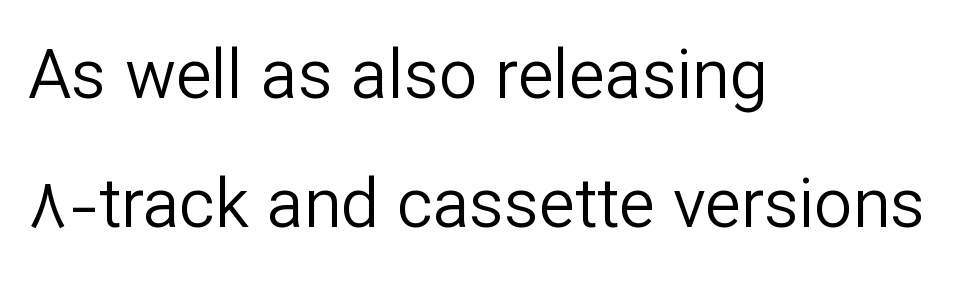
{"serif": "no", "italic": "no", "bold": "no", "weight": "regular", "width": "normal", "stroke_contrast": "low", "x_height": "medium", "monospaced": "no", "underline": "no", "align": "left", "line_spacing": "loose", "line_spacing_ratio": 1.9, "letter_spacing": "normal", "letter_spacing_em": 0.0, "glyph_px": 68}
